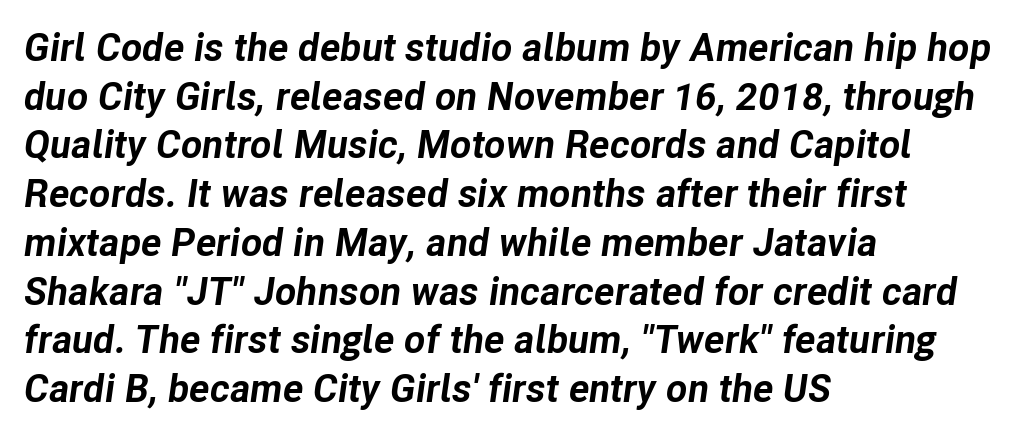
How are the letters spaced? Ordinarily, with no added tracking. You could not count columns in this text — the font is proportionally spaced. The lines sit at an ordinary, default distance from one another. Alignment: flush left. These lines were composed using italics.
